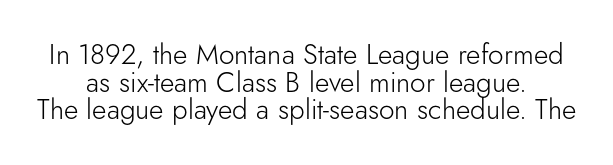
The image shows 28 px light sans-serif type, upright; set tight line spacing (0.99x), normal letter spacing, not underlined; low stroke contrast and a small x-height.
